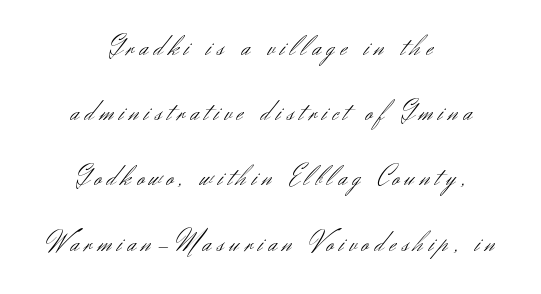
The designer dialed line spacing up above the default. Each row of text sits above clean, open space. In terms of letterspacing, this is a distinctly airy, spread setting. This sample has the flowing, uneven cadence of proportional lettering.
